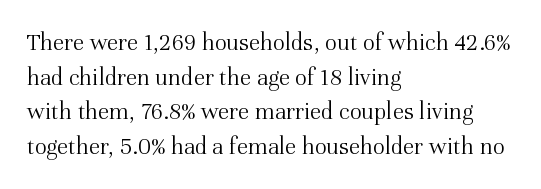
The letters stand straight up with perfectly vertical stems. The typesetter chose a ragged-right arrangement here. What's the leading like? Ordinary, nothing unusual. Nothing unusual about the tracking: characters are spaced as the font intends. Is the stroke heavy? The answer is a plain regular-or-lighter.
